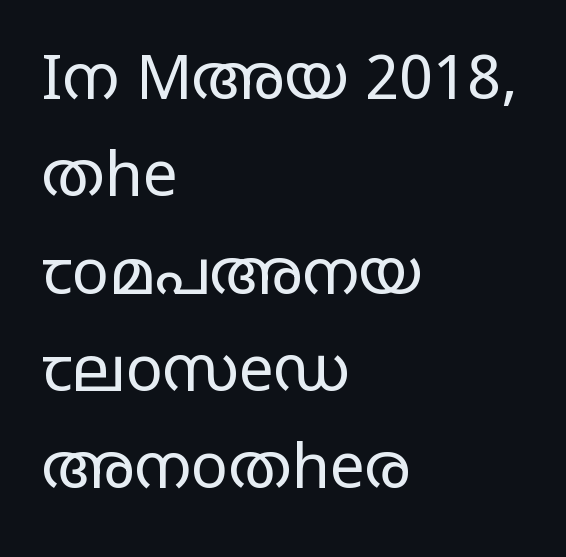
The letters look calm and open, with moderate or lighter stems. These lines keep a tight, regular rhythm from letter to letter. Teacher's note: observe the even left margin — that is flush-left alignment. The text was rendered using a sans face with plain stroke endings.
